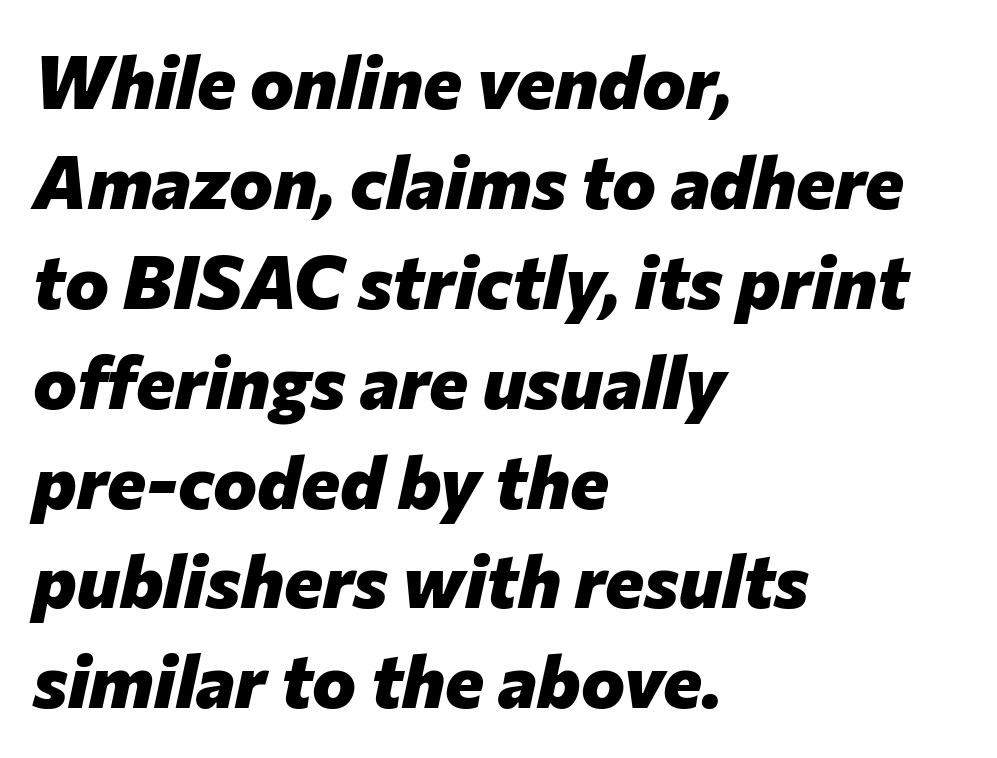
Any mark beneath the type? The region is blank. Rendered with sloped, italic letterforms. Weight check: bold — yes, fully. Caption: standard tracking, unaltered. Normally led — the rows are evenly, conventionally spaced. Here the designer chose a conventional face with non-uniform glyph widths.
